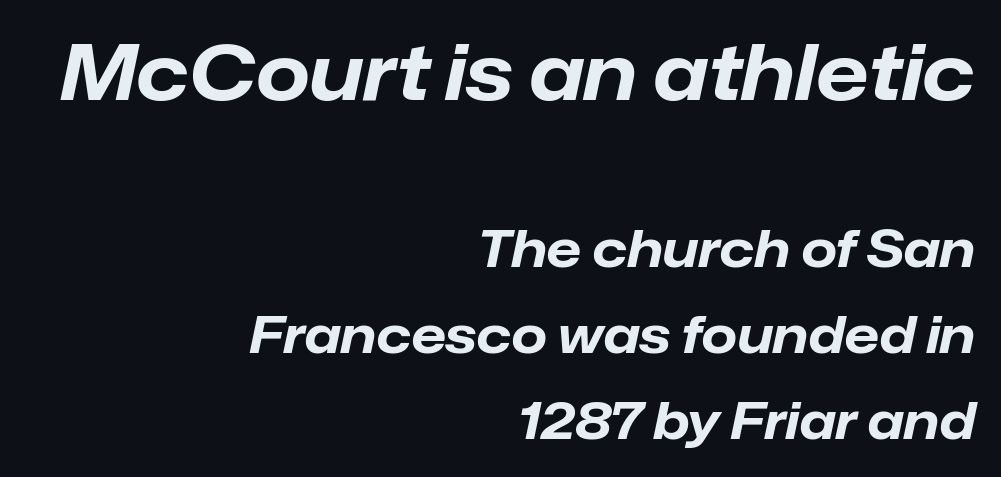
{"italic": "yes", "lean": "right", "slant_degrees": 12, "bold": "yes", "weight": "bold", "width": "normal", "stroke_contrast": "low", "x_height": "medium", "monospaced": "no", "underline": "no", "align": "right", "line_spacing": "normal", "line_spacing_ratio": 1.69, "letter_spacing": "normal", "letter_spacing_em": 0.0, "larger_block": "first", "size_ratio": 1.51, "glyph_px": 77}
